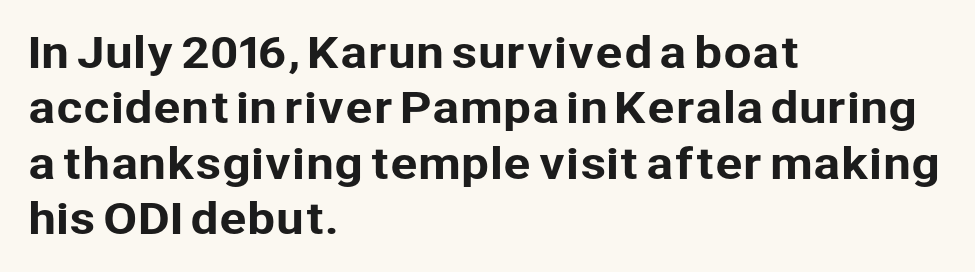
The image shows 41 px sans-serif type, upright; set left-aligned, normal line spacing (1.35x), normal letter spacing, not underlined; low stroke contrast and a medium x-height.
